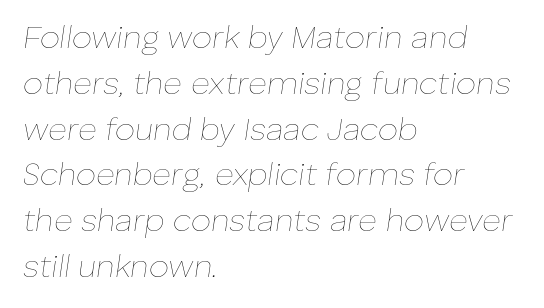
Q: Is the text bold? A: No.
Q: Is the text italic (slanted)? A: Yes, it leans right by about 8 degrees.
Q: Is the text underlined? A: No.
Q: How is the paragraph aligned? A: Left-aligned.
Q: Is the spacing between letters normal or unusually wide? A: Normal.
Q: Is the spacing between lines tight, normal or loose? A: Normal.
Q: Width (condensed, normal, or wide)? A: Normal.
Q: Stroke contrast? A: Low.
Q: x-height? A: Medium.
Q: Monospaced? A: No.
